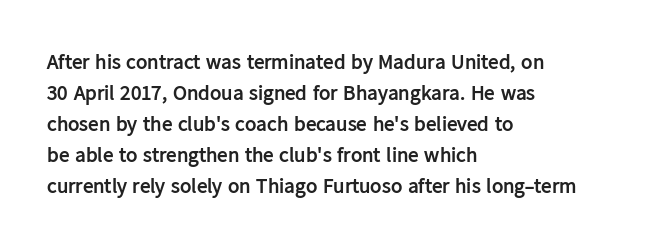
These lines keep a tight, regular rhythm from letter to letter. The typesetting leans heavy: a genuine bold. Line beginnings align vertically; line endings do not. If you drew a line through each stem, it would be perfectly vertical. Letters rest on an invisible, unmarked baseline.
